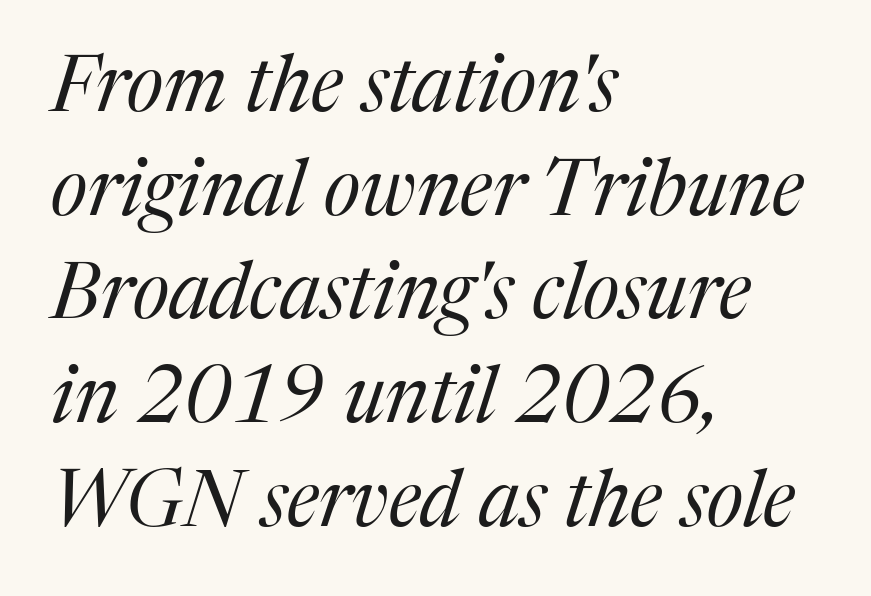
The image shows 78 px regular-weight serif type, italic (leaning right); set left-aligned, normal line spacing (1.33x), normal letter spacing, not underlined; medium stroke contrast and a medium x-height.
